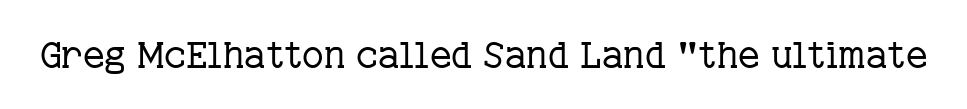
Q: Is the text bold? A: No.
Q: Is the text italic (slanted)? A: No, it is upright.
Q: Is the typeface a serif or a sans-serif typeface? A: Serif.
Q: Is the text underlined? A: No.
Q: Is the spacing between letters normal or unusually wide? A: Normal.
Q: Width (condensed, normal, or wide)? A: Normal.
Q: Stroke contrast? A: Low.
Q: x-height? A: Medium.
Q: Monospaced? A: No.
